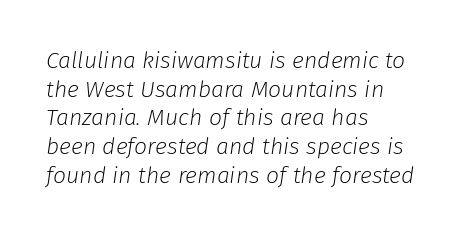
Q: Is the text bold? A: No.
Q: Is the text italic (slanted)? A: Yes, it leans right by about 8 degrees.
Q: Is the text underlined? A: No.
Q: How is the paragraph aligned? A: Left-aligned.
Q: Is the spacing between letters normal or unusually wide? A: Normal.
Q: Is the spacing between lines tight, normal or loose? A: Normal.
